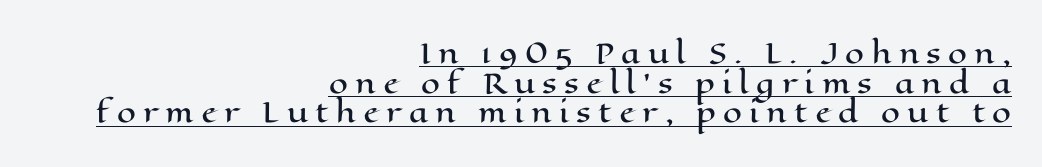
Q: Is the text italic (slanted)? A: No, it is upright.
Q: Is the text underlined? A: Yes.
Q: How is the paragraph aligned? A: Right-aligned.
Q: Is the spacing between letters normal or unusually wide? A: Unusually wide.
Q: Is the spacing between lines tight, normal or loose? A: Tight.
